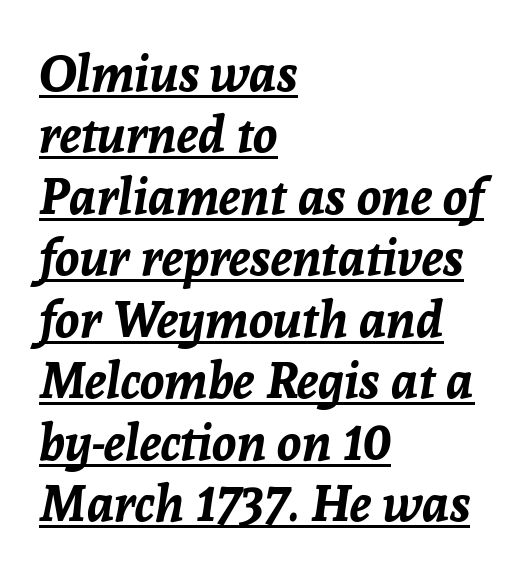
Strong, thick strokes mark this as bold type. Tall strokes in this sample are angled rather than plumb. The face used here appears with an underline applied. The typesetter chose a ragged-right arrangement here.
